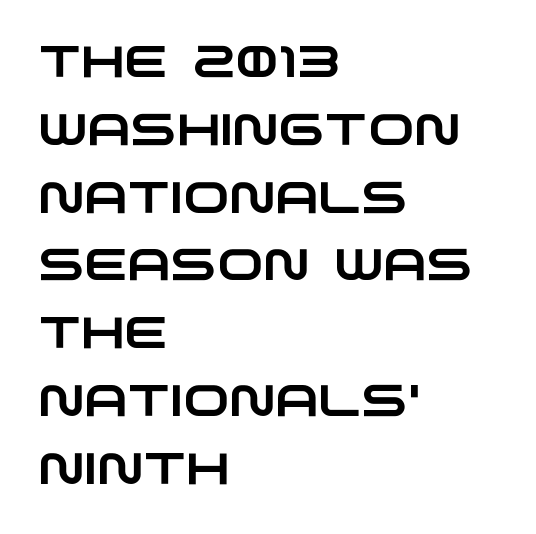
{"serif": "no", "width": "wide", "stroke_contrast": "low", "x_height": "large", "monospaced": "no", "underline": "no", "align": "left", "line_spacing": "normal", "line_spacing_ratio": 1.54, "letter_spacing": "normal", "letter_spacing_em": 0.0, "glyph_px": 44}
